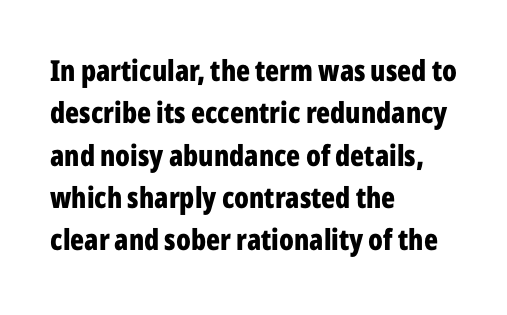
Tall strokes in this sample are plumb rather than angled. The letters advance in unequal steps, a hallmark of proportional type. Line starts are locked; line ends wander. Bare-footed words on every line.
